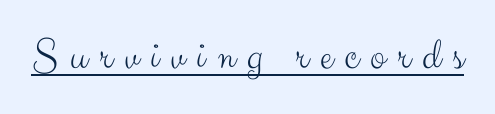
Q: Is the text bold? A: No.
Q: Is the text italic (slanted)? A: Yes.
Q: Is the typeface a serif or a sans-serif typeface? A: Sans-serif.
Q: Is the text underlined? A: Yes.
Q: Is the spacing between letters normal or unusually wide? A: Unusually wide.
Q: Width (condensed, normal, or wide)? A: Normal.
Q: Stroke contrast? A: Medium.
Q: x-height? A: Small.
Q: Monospaced? A: No.
